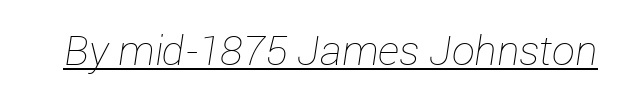
Varying glyph widths throughout — classic text-font behaviour. These lines were composed using italics. The weight tops out at a normal text grade. Decoration check: the copy is underlined. Caption: standard tracking, unaltered.
